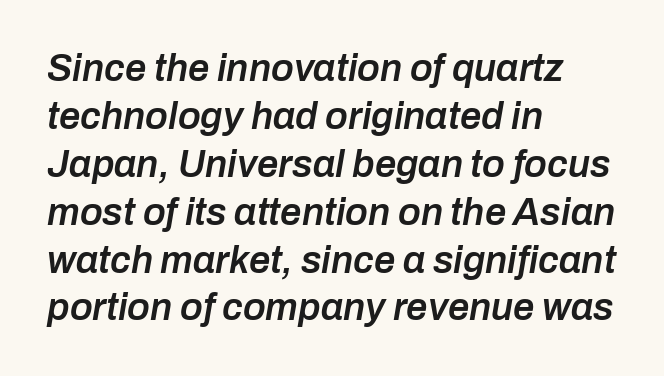
This sample is left-justified, so line endings fall wherever the words run out. How would I describe the line gaps? Plain and ordinary. There's an unmistakable incline to the writing here. The specimen omits any rule beneath the text block's lines. Here the designer chose a conventional face with non-uniform glyph widths.
